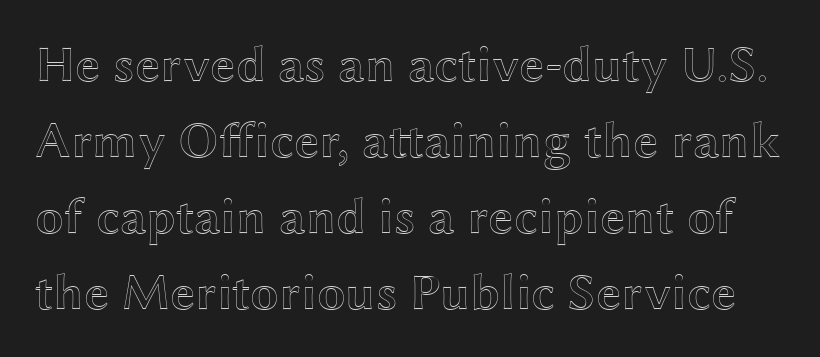
The image shows 51 px wide type, upright; set normal line spacing (1.49x), normal letter spacing, not underlined; a medium x-height.
